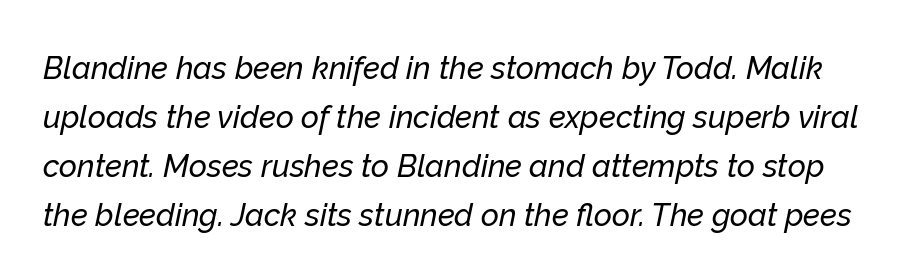
Q: Is the text italic (slanted)? A: Yes, it leans right by about 12 degrees.
Q: Is the text underlined? A: No.
Q: Is the spacing between letters normal or unusually wide? A: Normal.
Q: Is the spacing between lines tight, normal or loose? A: Normal.
Q: Width (condensed, normal, or wide)? A: Normal.
Q: Stroke contrast? A: Low.
Q: x-height? A: Medium.
Q: Monospaced? A: No.
